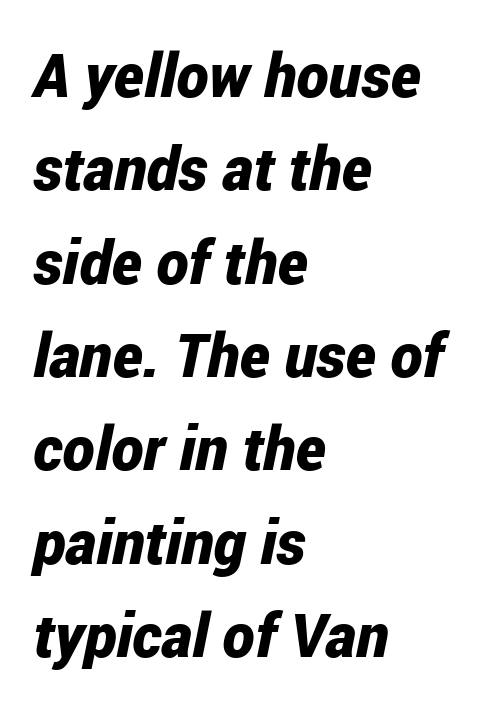
Q: Is the text bold? A: Yes.
Q: Is the text italic (slanted)? A: Yes, it leans right by about 12 degrees.
Q: Is the text underlined? A: No.
Q: How is the paragraph aligned? A: Left-aligned.
Q: Is the spacing between letters normal or unusually wide? A: Normal.
Q: Is the spacing between lines tight, normal or loose? A: Normal.
Q: Width (condensed, normal, or wide)? A: Condensed.
Q: Stroke contrast? A: Low.
Q: x-height? A: Medium.
Q: Monospaced? A: No.
